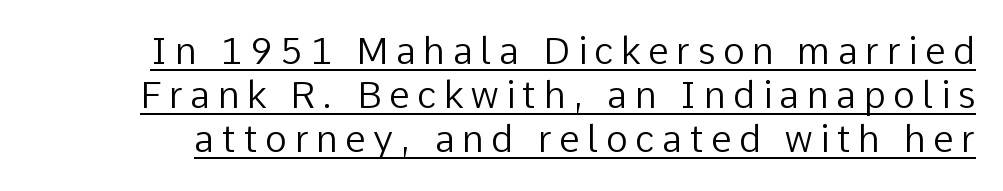
{"serif": "no", "italic": "no", "bold": "no", "weight": "regular", "width": "normal", "stroke_contrast": "low", "x_height": "medium", "monospaced": "no", "underline": "yes", "line_spacing_ratio": 1.19, "letter_spacing": "wide", "letter_spacing_em": 0.2, "glyph_px": 37}
